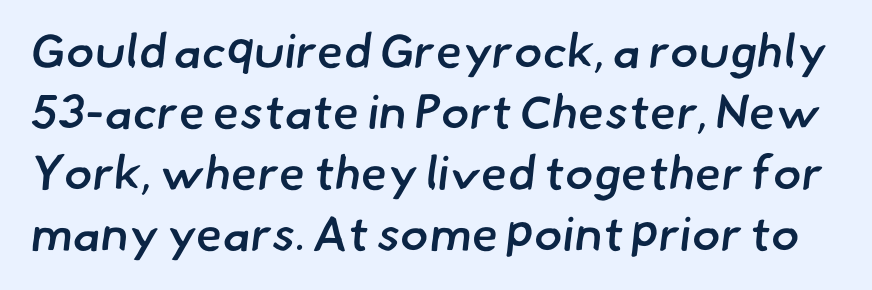
Q: Is the text bold? A: Semi-bold.
Q: Is the typeface a serif or a sans-serif typeface? A: Sans-serif.
Q: Is the text underlined? A: No.
Q: Is the spacing between letters normal or unusually wide? A: Normal.
Q: Is the spacing between lines tight, normal or loose? A: Normal.
Q: Width (condensed, normal, or wide)? A: Normal.
Q: Stroke contrast? A: Low.
Q: x-height? A: Small.
Q: Monospaced? A: No.
